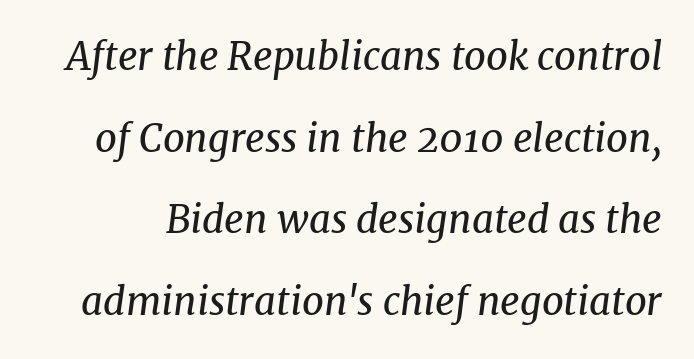
Q: Is the text bold? A: No.
Q: Is the text italic (slanted)? A: Yes, it leans right by about 8 degrees.
Q: Is the typeface a serif or a sans-serif typeface? A: Serif.
Q: Is the text underlined? A: No.
Q: Is the spacing between letters normal or unusually wide? A: Normal.
Q: Is the spacing between lines tight, normal or loose? A: Loose.
Q: Width (condensed, normal, or wide)? A: Normal.
Q: Stroke contrast? A: Medium.
Q: x-height? A: Medium.
Q: Monospaced? A: No.
